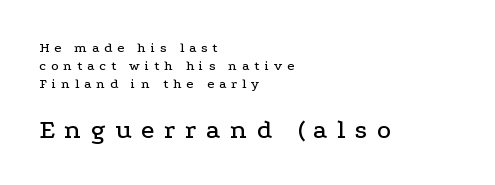
{"italic": "no", "underline": "no", "align": "left", "line_spacing": "normal", "line_spacing_ratio": 1.28, "letter_spacing": "wide", "letter_spacing_em": 0.35, "larger_block": "second", "size_ratio": 1.93, "glyph_px": 27}
